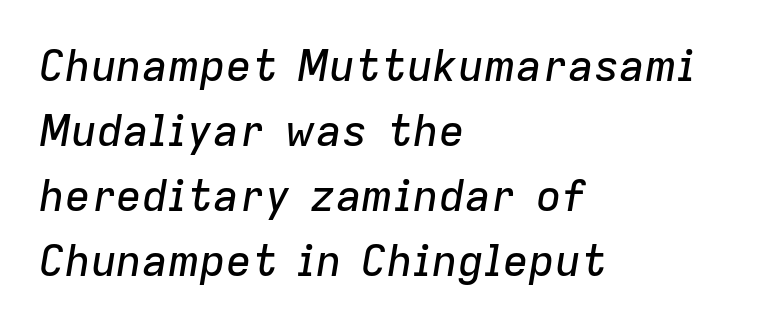
Nobody touched the tracking dial on this one. The letters advance in unequal steps, a hallmark of proportional type. The area under the type is left untouched. Successive baselines arrive at the customary interval. Alignment: flush left. Tall strokes in this sample are angled rather than plumb.
